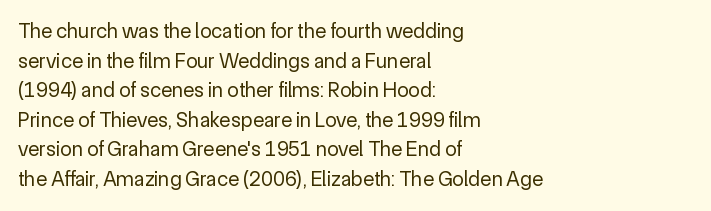
Q: Is the text bold? A: No.
Q: Is the text italic (slanted)? A: No, it is upright.
Q: Is the text underlined? A: No.
Q: How is the paragraph aligned? A: Left-aligned.
Q: Is the spacing between letters normal or unusually wide? A: Normal.
Q: Is the spacing between lines tight, normal or loose? A: Normal.
